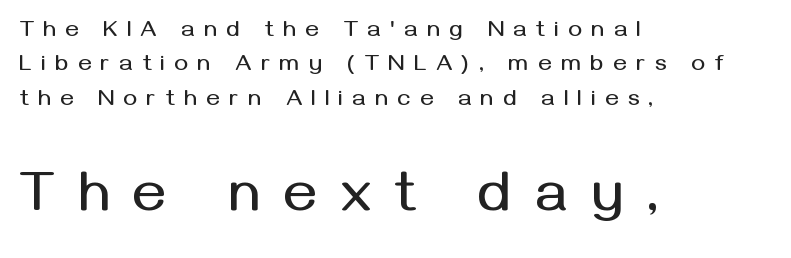
Q: Is the text italic (slanted)? A: No, it is upright.
Q: Is the typeface a serif or a sans-serif typeface? A: Sans-serif.
Q: Is the text underlined? A: No.
Q: How is the paragraph aligned? A: Left-aligned.
Q: Is the spacing between letters normal or unusually wide? A: Unusually wide.
Q: Is the spacing between lines tight, normal or loose? A: Normal.
Q: Which block of text is set in a larger size, the first (top) or the second (bottom)? A: The second (bottom) one.
Q: Width (condensed, normal, or wide)? A: Normal.
Q: Stroke contrast? A: Medium.
Q: x-height? A: Medium.
Q: Monospaced? A: No.
